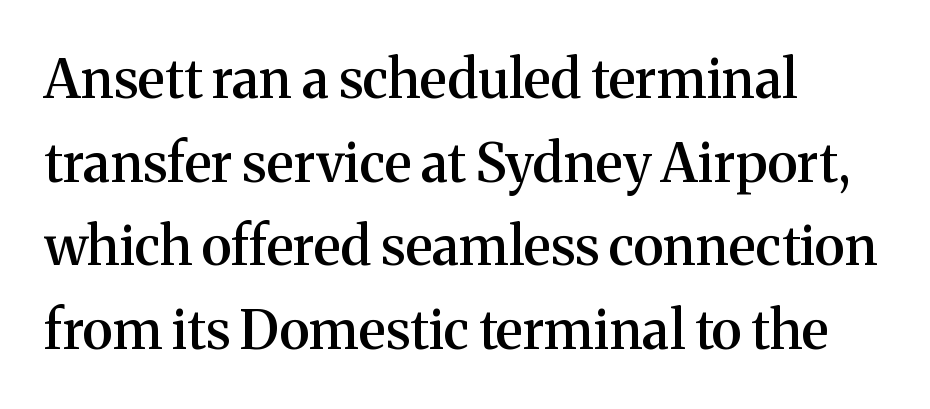
The image shows 54 px semibold serif type, upright; set left-aligned, normal line spacing (1.55x), normal letter spacing, not underlined; medium stroke contrast and a medium x-height.
